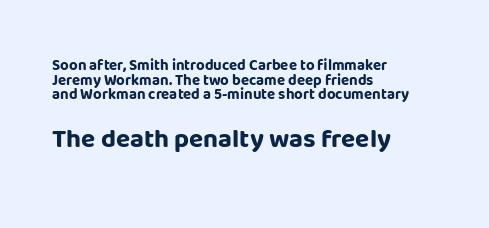
The image shows 26 px bold type, upright; set left-aligned, tight line spacing (0.97x), normal letter spacing, not underlined; the second (bottom) block is 1.73x larger.
